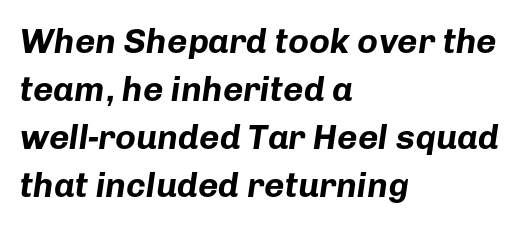
The image shows 35 px bold type, italic (leaning right); set left-aligned, normal line spacing (1.37x), normal letter spacing, not underlined; low stroke contrast and a medium x-height.
